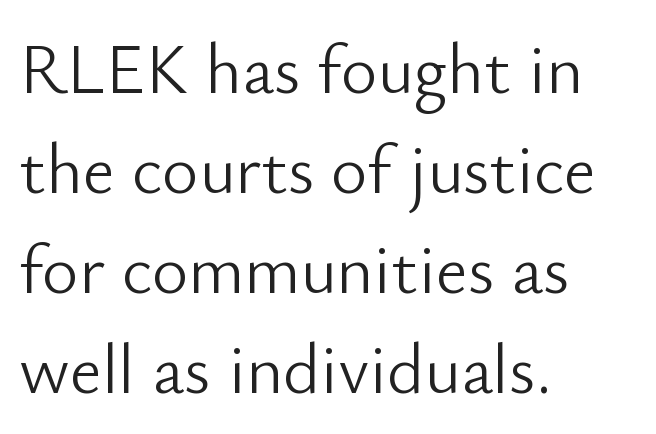
Q: Is the text bold? A: No.
Q: Is the text italic (slanted)? A: No, it is upright.
Q: Is the typeface a serif or a sans-serif typeface? A: Sans-serif.
Q: Is the text underlined? A: No.
Q: How is the paragraph aligned? A: Left-aligned.
Q: Is the spacing between letters normal or unusually wide? A: Normal.
Q: Is the spacing between lines tight, normal or loose? A: Normal.
Q: Width (condensed, normal, or wide)? A: Normal.
Q: Stroke contrast? A: Low.
Q: x-height? A: Small.
Q: Monospaced? A: No.
